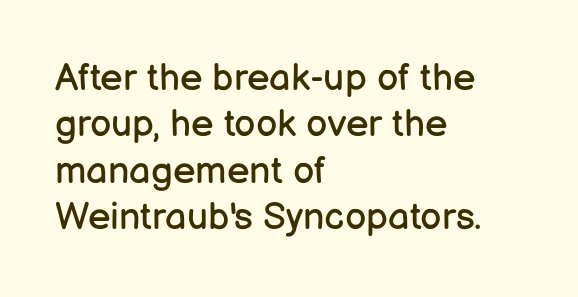
Q: Is the text bold? A: No.
Q: Is the text italic (slanted)? A: No, it is upright.
Q: Is the typeface a serif or a sans-serif typeface? A: Sans-serif.
Q: Is the text underlined? A: No.
Q: How is the paragraph aligned? A: Left-aligned.
Q: Is the spacing between letters normal or unusually wide? A: Normal.
Q: Width (condensed, normal, or wide)? A: Normal.
Q: Stroke contrast? A: Low.
Q: x-height? A: Medium.
Q: Monospaced? A: No.
